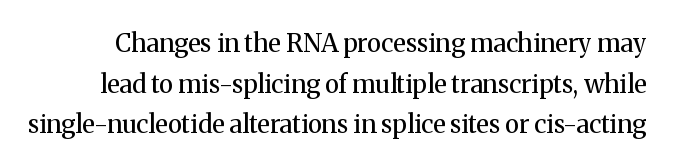
The image shows 25 px text type, upright; set normal line spacing (1.63x), normal letter spacing, not underlined.
